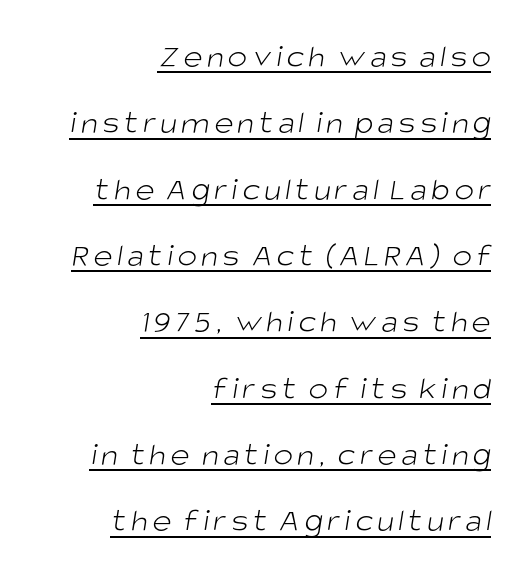
Q: Is the text bold? A: No.
Q: Is the typeface a serif or a sans-serif typeface? A: Sans-serif.
Q: Is the text underlined? A: Yes.
Q: How is the paragraph aligned? A: Right-aligned.
Q: Is the spacing between lines tight, normal or loose? A: Loose.
Q: Width (condensed, normal, or wide)? A: Normal.
Q: Stroke contrast? A: Low.
Q: x-height? A: Large.
Q: Monospaced? A: No.
